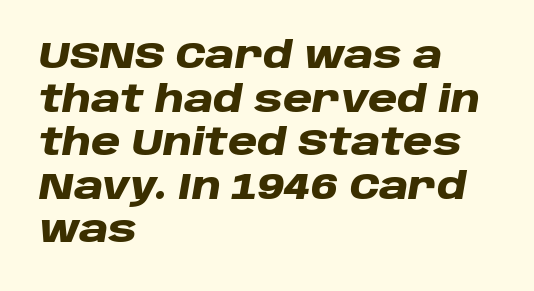
This sample has the flowing, uneven cadence of proportional lettering. Does the lettering tilt? It does — this is italic. The rendering uses a bold face; every stroke is thick and dark. The passage is arranged the way most books set body copy — flush left. Caption: standard tracking, unaltered. Letters rest on an invisible, unmarked baseline.
